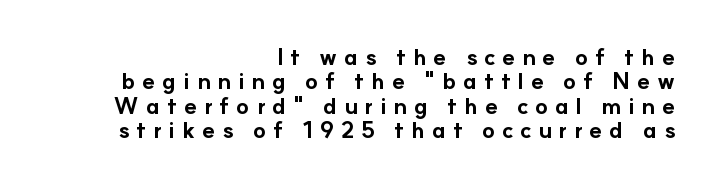
{"italic": "no", "bold": "yes", "underline": "no", "align": "right", "line_spacing": "tight", "line_spacing_ratio": 1.06, "letter_spacing": "wide", "letter_spacing_em": 0.3, "glyph_px": 23}
